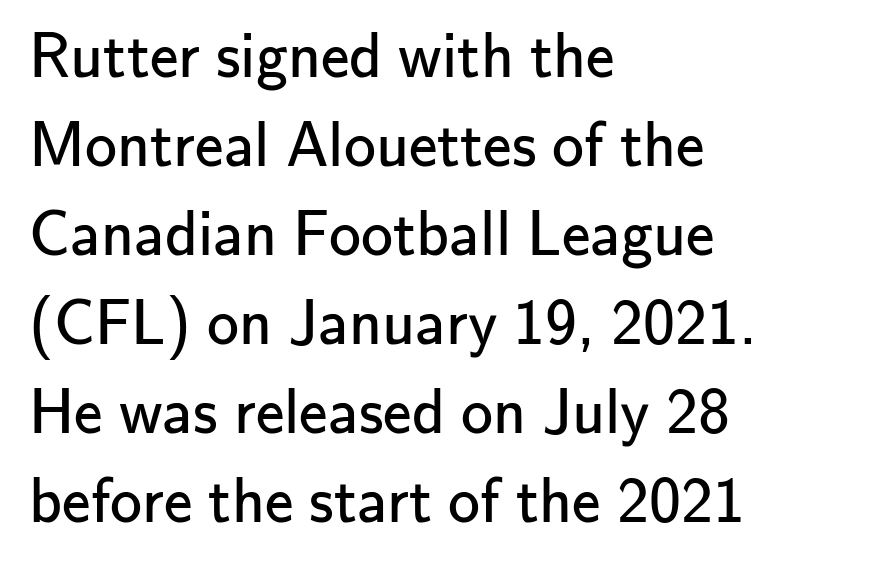
Q: Is the text bold? A: No.
Q: Is the text italic (slanted)? A: No, it is upright.
Q: Is the typeface a serif or a sans-serif typeface? A: Sans-serif.
Q: Is the text underlined? A: No.
Q: How is the paragraph aligned? A: Left-aligned.
Q: Is the spacing between letters normal or unusually wide? A: Normal.
Q: Is the spacing between lines tight, normal or loose? A: Normal.
Q: Width (condensed, normal, or wide)? A: Normal.
Q: Stroke contrast? A: Low.
Q: x-height? A: Small.
Q: Monospaced? A: No.
